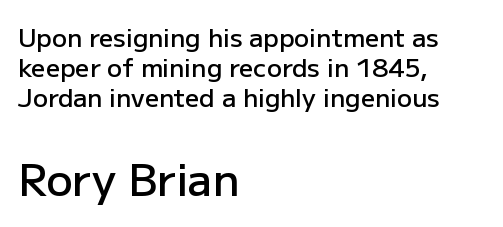
{"serif": "no", "italic": "no", "bold": "semi", "weight": "semibold", "width": "normal", "stroke_contrast": "low", "x_height": "medium", "monospaced": "no", "underline": "no", "align": "left", "line_spacing_ratio": 1.21, "letter_spacing": "normal", "letter_spacing_em": 0.0, "larger_block": "second", "size_ratio": 1.76, "glyph_px": 44}
